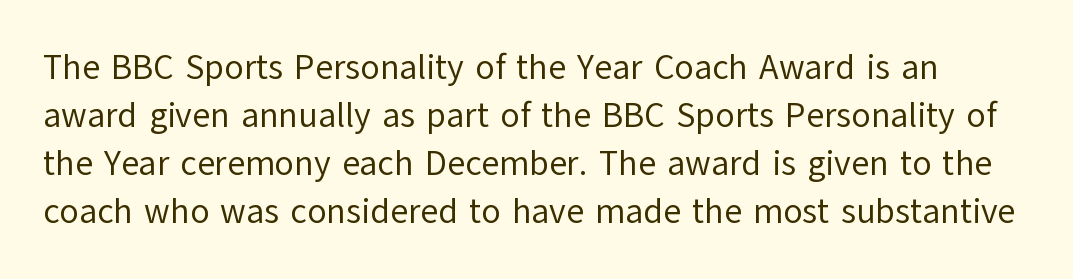
Reading down the column, the eye jumps a familiar distance to each next line. Bold? No — there's no thickening of the strokes. Honestly, there is no underline to notice here at all. Tracking value appears to be zero — textbook default spacing. Each letter's strokes conclude bluntly, with no projecting serifs.
